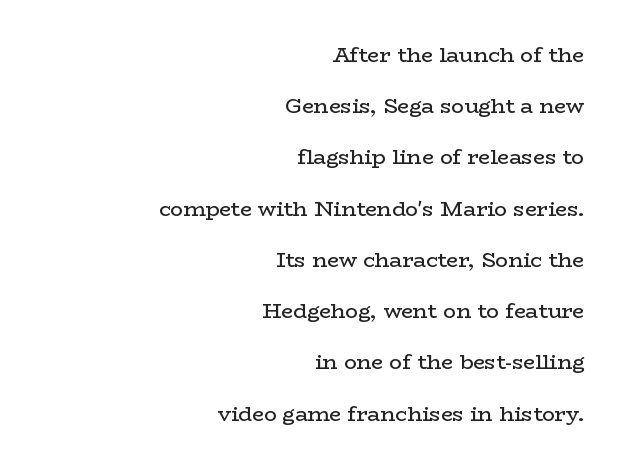
Leftover space on each line is placed entirely before the opening word. The passage shown stacks its lines with a broad gap. Between one letter and the next there's only the usual sliver of space. Designer's note — italics off, roman on.
